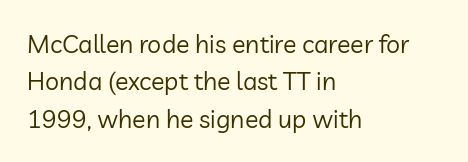
In CSS terms this would be text-align: left. Descenders are the only things crossing below the line. One glance says typical: line gaps are just what's usual. This is the regular roman posture of the typeface.
